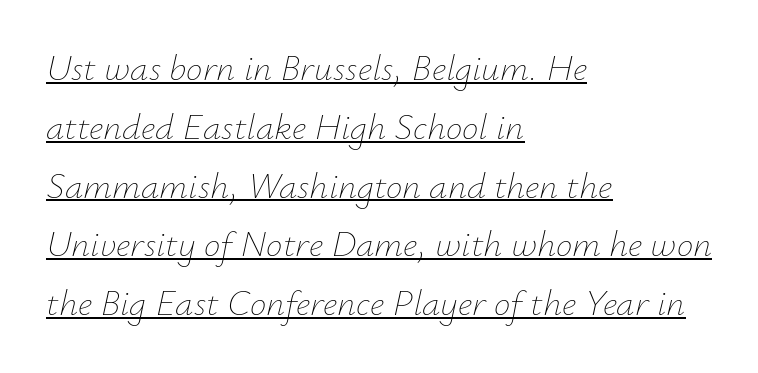
Q: Is the text bold? A: No.
Q: Is the text italic (slanted)? A: Yes, it leans right by about 12 degrees.
Q: Is the text underlined? A: Yes.
Q: How is the paragraph aligned? A: Left-aligned.
Q: Is the spacing between letters normal or unusually wide? A: Normal.
Q: Is the spacing between lines tight, normal or loose? A: Normal.
Q: Width (condensed, normal, or wide)? A: Normal.
Q: Stroke contrast? A: Low.
Q: x-height? A: Small.
Q: Monospaced? A: No.
